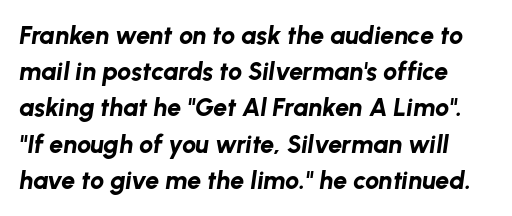
Q: Is the text bold? A: Yes.
Q: Is the text italic (slanted)? A: Yes, it leans right by about 8 degrees.
Q: Is the text underlined? A: No.
Q: Is the spacing between letters normal or unusually wide? A: Normal.
Q: Is the spacing between lines tight, normal or loose? A: Normal.
